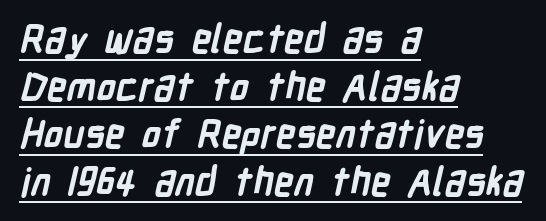
Q: Is the text bold? A: Yes.
Q: Is the typeface a serif or a sans-serif typeface? A: Sans-serif.
Q: Is the text underlined? A: Yes.
Q: How is the paragraph aligned? A: Left-aligned.
Q: Is the spacing between letters normal or unusually wide? A: Normal.
Q: Width (condensed, normal, or wide)? A: Condensed.
Q: Stroke contrast? A: Low.
Q: x-height? A: Medium.
Q: Monospaced? A: No.
